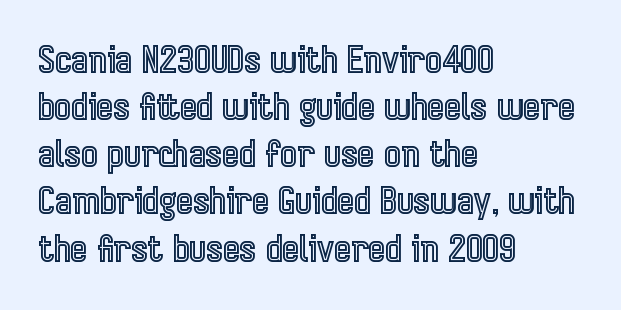
Lines of text with bare space underneath. Line beginnings align vertically; line endings do not. Rendered with straight, roman letterforms. Baseline-to-baseline distance is the conventional proportion of letter height.
